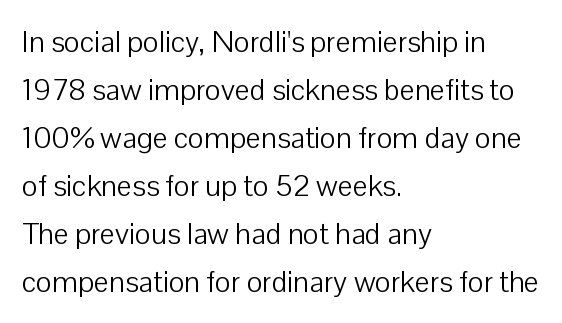
{"serif": "no", "italic": "no", "bold": "no", "weight": "light", "width": "normal", "stroke_contrast": "low", "x_height": "medium", "monospaced": "no", "underline": "no", "align": "left", "line_spacing": "normal", "line_spacing_ratio": 1.6, "letter_spacing": "normal", "letter_spacing_em": 0.0, "glyph_px": 30}
